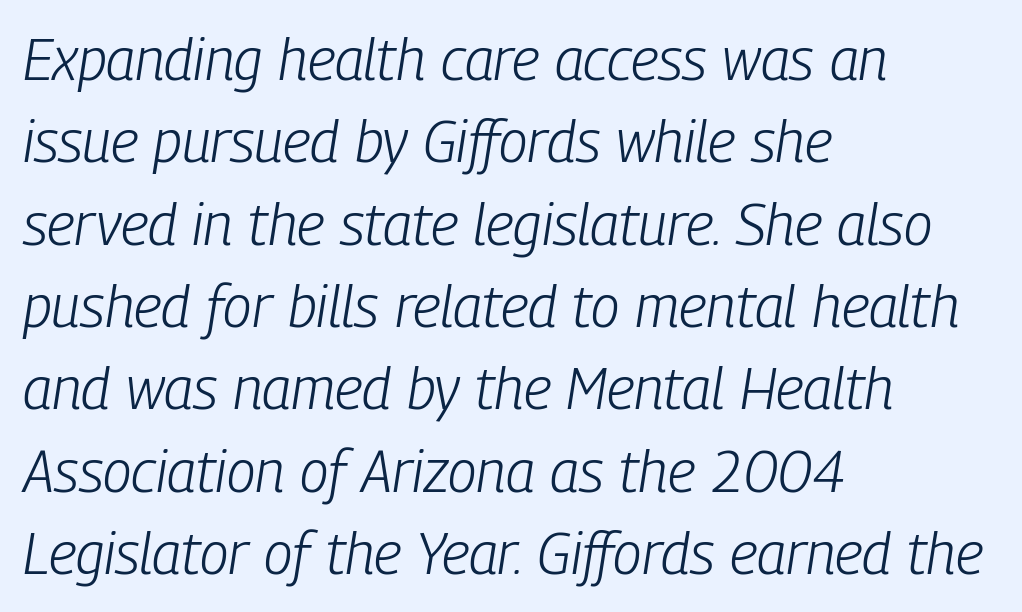
{"italic": "yes", "lean": "right", "slant_degrees": 9, "bold": "no", "weight": "light", "width": "condensed", "stroke_contrast": "low", "x_height": "medium", "monospaced": "no", "underline": "no", "align": "left", "line_spacing": "normal", "line_spacing_ratio": 1.42, "letter_spacing": "normal", "letter_spacing_em": 0.0, "glyph_px": 58}
